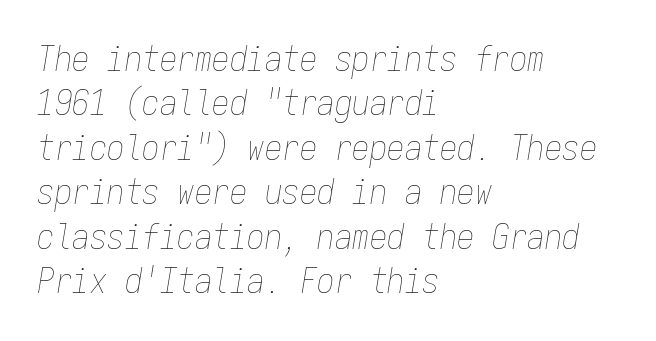
Regarding leading, the lines here are spaced in the standard way. This sample uses plain, unmodified letter spacing. This sample is left-justified, so line endings fall wherever the words run out. Descenders hang freely into open space.
